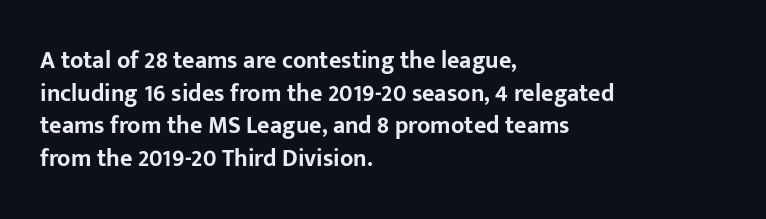
The rendering uses a moderate line-height, typical for paragraphs. The typography opts for an upright posture over an oblique one. Each word holds together tightly as a unit, with standard inter-letter gaps. Left-aligned paragraph, ragged on the right. The sample has been set heavy, in full bold. The string is rendered with underlining switched off.
